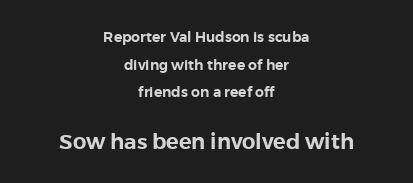
The image shows 21 px text type, upright; set centered, loose line spacing (1.97x), normal letter spacing, not underlined; the second (bottom) block is 1.5x larger.
